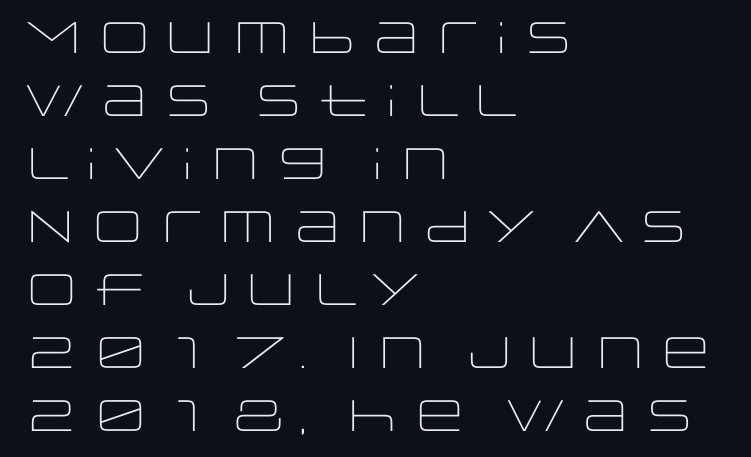
The image shows 44 px light, wide sans-serif type, upright; set left-aligned, normal line spacing (1.43x), normal letter spacing, not underlined; low stroke contrast and a large x-height.
